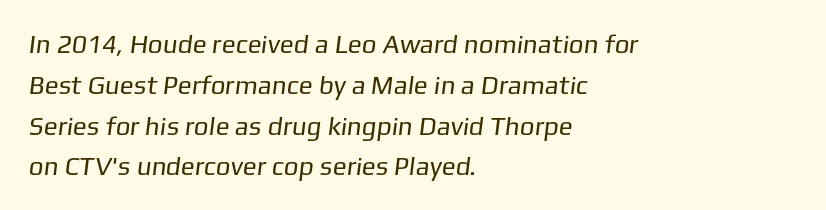
{"bold": "no", "underline": "no", "align": "left", "line_spacing": "normal", "line_spacing_ratio": 1.57, "letter_spacing": "normal", "letter_spacing_em": 0.0, "glyph_px": 26}
